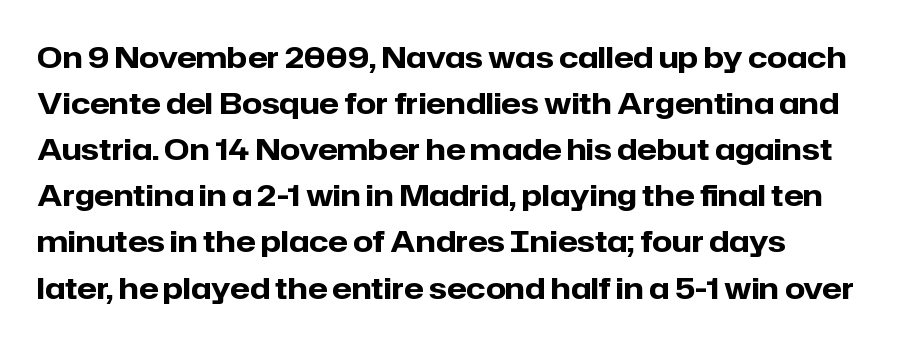
Interline gaps are of average width in this sample. Characters follow at the spacing the type designer built in. Note the varied advance widths — an 'i' is clearly narrower than an 'm'. Weight check: bold — yes, fully.
